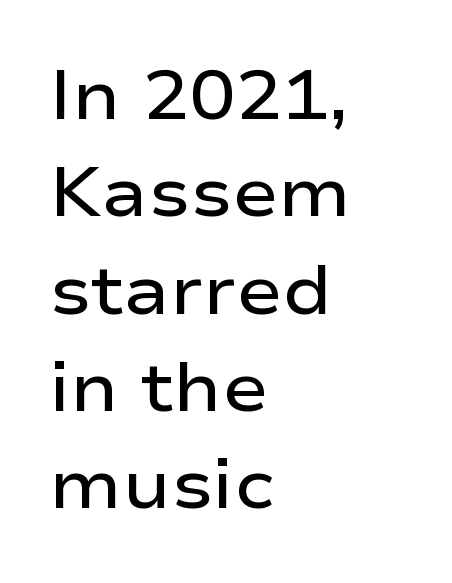
{"serif": "no", "italic": "no", "bold": "semi", "weight": "semibold", "width": "wide", "stroke_contrast": "low", "x_height": "medium", "monospaced": "no", "underline": "no", "align": "left", "line_spacing": "normal", "line_spacing_ratio": 1.41, "letter_spacing": "normal", "letter_spacing_em": 0.0, "glyph_px": 69}
